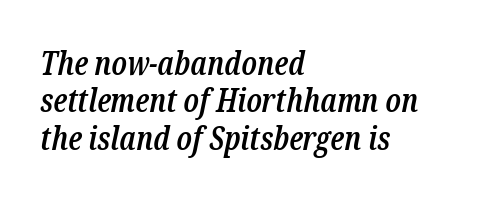
Q: Is the text bold? A: Semi-bold.
Q: Is the text italic (slanted)? A: Yes, it leans right by about 12 degrees.
Q: Is the typeface a serif or a sans-serif typeface? A: Serif.
Q: Is the text underlined? A: No.
Q: How is the paragraph aligned? A: Left-aligned.
Q: Is the spacing between letters normal or unusually wide? A: Normal.
Q: Width (condensed, normal, or wide)? A: Condensed.
Q: Stroke contrast? A: Low.
Q: x-height? A: Medium.
Q: Monospaced? A: No.
